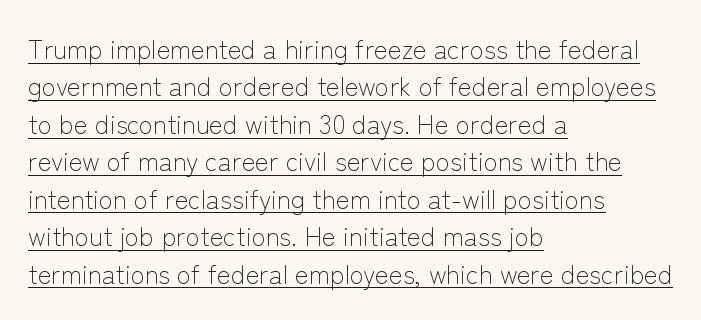
{"italic": "no", "bold": "no", "underline": "yes", "align": "left", "line_spacing": "normal", "line_spacing_ratio": 1.44, "letter_spacing": "normal", "letter_spacing_em": 0.0, "glyph_px": 26}
